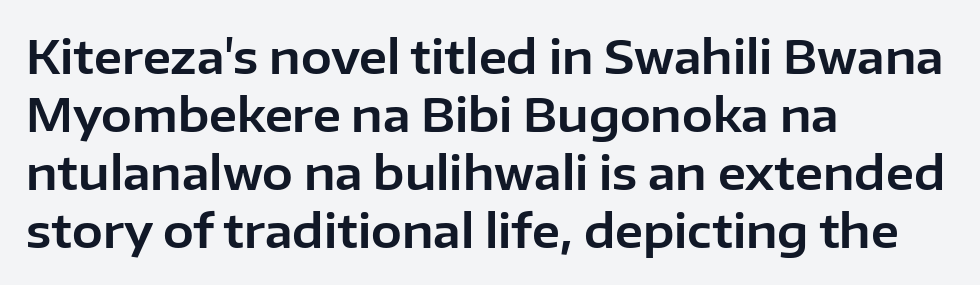
{"serif": "no", "italic": "no", "width": "normal", "stroke_contrast": "low", "x_height": "medium", "monospaced": "no", "underline": "no", "align": "left", "line_spacing": "normal", "line_spacing_ratio": 1.26, "letter_spacing": "normal", "letter_spacing_em": 0.0, "glyph_px": 46}
